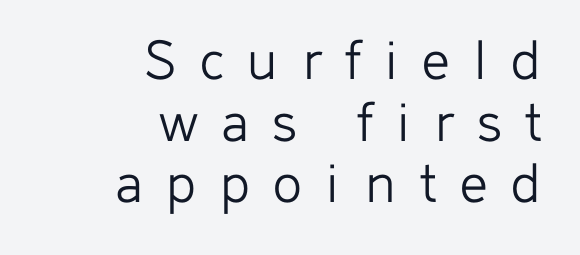
The passage shown is typed in a proportional face where columns would drift. Nothing heavy about these letters — not bold at all. The setting favours the right margin, as signatures and pull-quotes sometimes do. The zone under the glyphs is completely vacant. What stands out about the letter spacing? Its width — letters are far apart. Letterform terminals end flat and unadorned throughout the passage.
